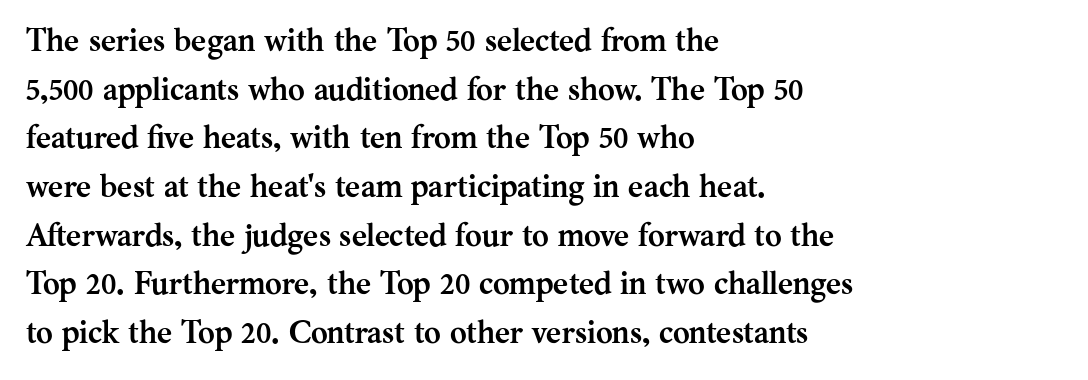
{"serif": "yes", "italic": "no", "bold": "yes", "weight": "semibold", "width": "normal", "stroke_contrast": "medium", "x_height": "medium", "monospaced": "no", "underline": "no", "align": "left", "line_spacing": "normal", "line_spacing_ratio": 1.52, "letter_spacing": "normal", "letter_spacing_em": 0.0, "glyph_px": 32}
